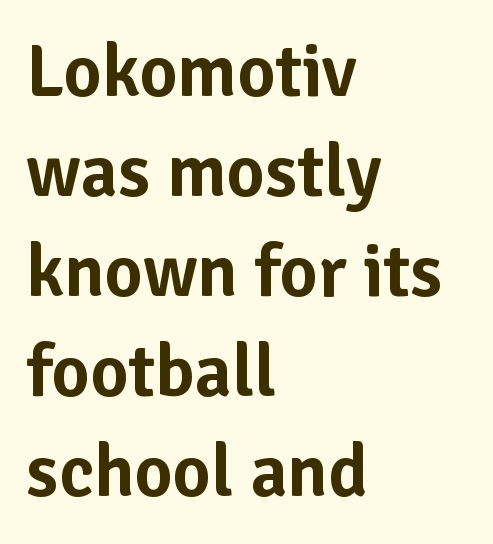
{"serif": "no", "italic": "no", "width": "normal", "stroke_contrast": "low", "x_height": "medium", "monospaced": "no", "underline": "no", "align": "left", "line_spacing": "normal", "line_spacing_ratio": 1.35, "letter_spacing": "normal", "letter_spacing_em": 0.0, "glyph_px": 74}
